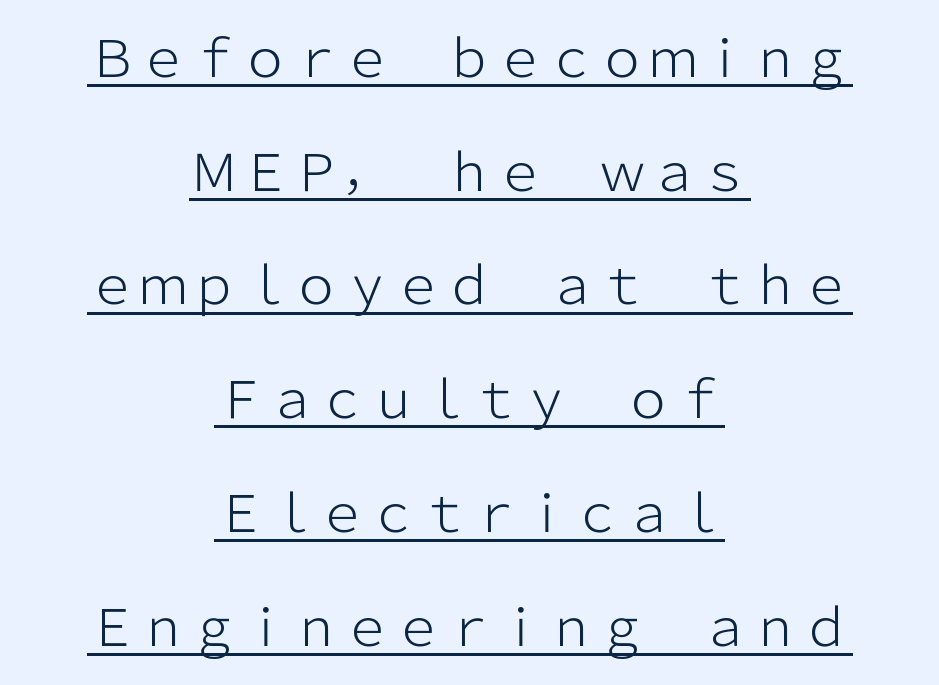
The image shows 51 px light sans-serif type, upright; set centered, loose line spacing (2.23x), normal letter spacing, underlined; low stroke contrast and a medium x-height.
